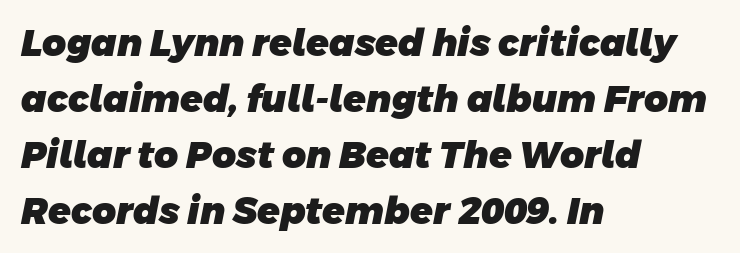
Only glyphs here, with clear space below each row. Words appear dense and cohesive because spacing is normal. Notice how thick the strokes are: this is what a full bold looks like. The designer left line spacing at the default.
